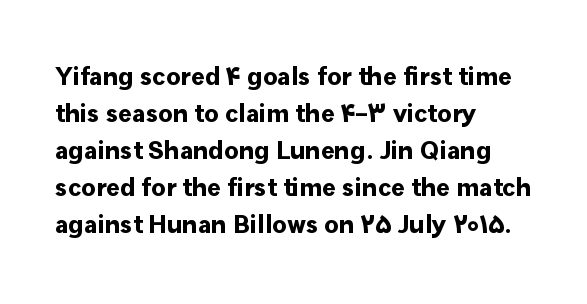
The image shows 26 px bold type, upright; set left-aligned, normal line spacing (1.42x), normal letter spacing, not underlined.
